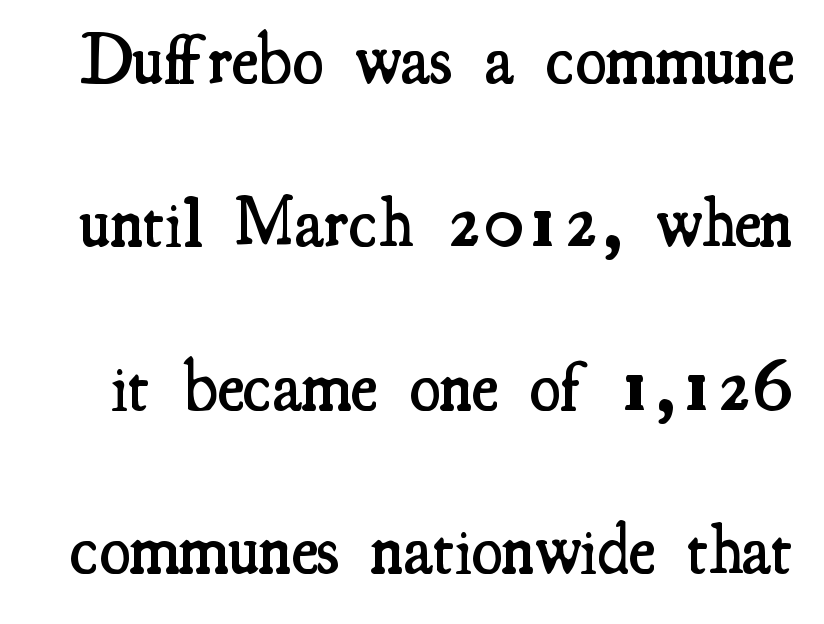
Q: Is the text bold? A: Semi-bold.
Q: Is the text italic (slanted)? A: No, it is upright.
Q: Is the typeface a serif or a sans-serif typeface? A: Serif.
Q: Is the text underlined? A: No.
Q: Is the spacing between letters normal or unusually wide? A: Normal.
Q: Is the spacing between lines tight, normal or loose? A: Loose.
Q: Width (condensed, normal, or wide)? A: Condensed.
Q: Stroke contrast? A: Medium.
Q: x-height? A: Small.
Q: Monospaced? A: No.
